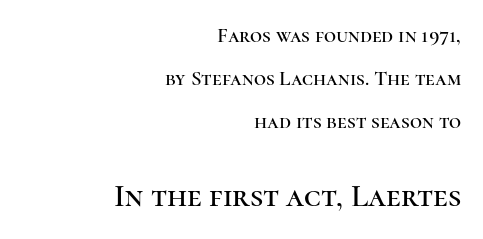
{"serif": "yes", "italic": "no", "width": "normal", "stroke_contrast": "high", "x_height": "medium", "monospaced": "no", "underline": "no", "align": "right", "line_spacing": "loose", "line_spacing_ratio": 2.04, "letter_spacing": "normal", "letter_spacing_em": 0.0, "larger_block": "second", "size_ratio": 1.52, "glyph_px": 32}
